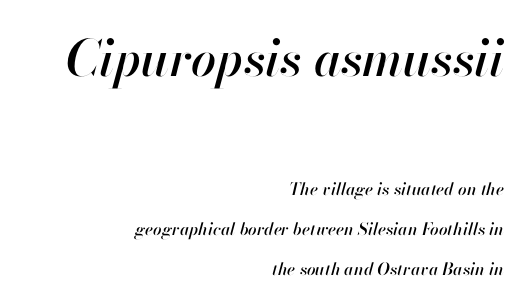
Q: Is the text italic (slanted)? A: Yes, it leans right by about 13 degrees.
Q: Is the text underlined? A: No.
Q: How is the paragraph aligned? A: Right-aligned.
Q: Is the spacing between letters normal or unusually wide? A: Normal.
Q: Is the spacing between lines tight, normal or loose? A: Loose.
Q: Which block of text is set in a larger size, the first (top) or the second (bottom)? A: The first (top) one.
Q: Width (condensed, normal, or wide)? A: Normal.
Q: Stroke contrast? A: High.
Q: x-height? A: Small.
Q: Monospaced? A: No.
